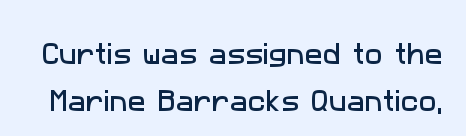
{"underline": "no", "line_spacing": "loose", "line_spacing_ratio": 1.95, "letter_spacing": "normal", "letter_spacing_em": 0.0, "glyph_px": 24}
